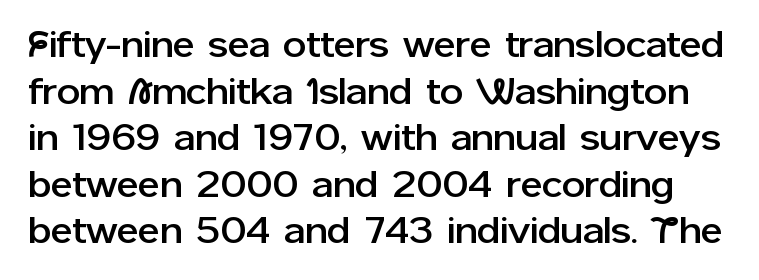
Q: Is the text italic (slanted)? A: No, it is upright.
Q: Is the typeface a serif or a sans-serif typeface? A: Sans-serif.
Q: Is the text underlined? A: No.
Q: Is the spacing between letters normal or unusually wide? A: Normal.
Q: Is the spacing between lines tight, normal or loose? A: Normal.
Q: Width (condensed, normal, or wide)? A: Normal.
Q: Stroke contrast? A: Low.
Q: x-height? A: Medium.
Q: Monospaced? A: No.
